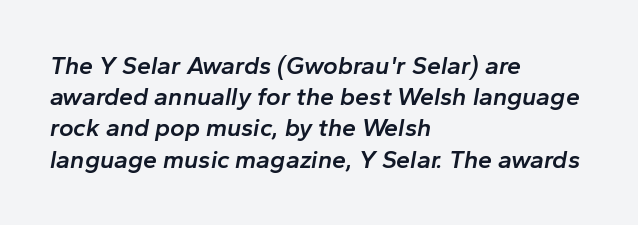
Q: Is the text bold? A: Semi-bold.
Q: Is the text italic (slanted)? A: Yes, it leans right by about 10 degrees.
Q: Is the text underlined? A: No.
Q: How is the paragraph aligned? A: Left-aligned.
Q: Is the spacing between letters normal or unusually wide? A: Normal.
Q: Is the spacing between lines tight, normal or loose? A: Normal.
